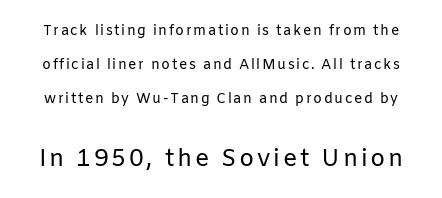
The face looks like a standard text weight, possibly lighter. The gap between lines stays unmarked. The designer gave the closing block more size than the opening block. Quick note: interline space is abundant.
